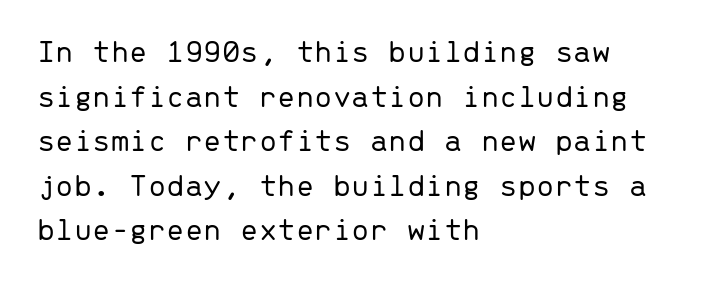
Q: Is the text bold? A: No.
Q: Is the text italic (slanted)? A: No, it is upright.
Q: Is the typeface a serif or a sans-serif typeface? A: Sans-serif.
Q: Is the text underlined? A: No.
Q: How is the paragraph aligned? A: Left-aligned.
Q: Is the spacing between letters normal or unusually wide? A: Normal.
Q: Is the spacing between lines tight, normal or loose? A: Normal.
Q: Width (condensed, normal, or wide)? A: Normal.
Q: Stroke contrast? A: Low.
Q: x-height? A: Medium.
Q: Monospaced? A: Yes.
